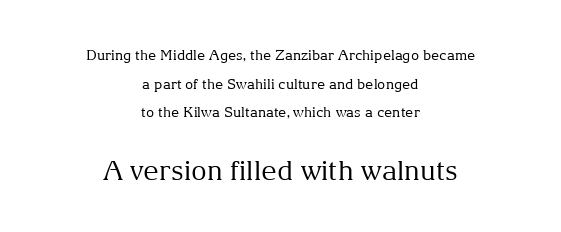
Q: Is the text bold? A: No.
Q: Is the text italic (slanted)? A: No, it is upright.
Q: Is the text underlined? A: No.
Q: How is the paragraph aligned? A: Centered.
Q: Is the spacing between letters normal or unusually wide? A: Normal.
Q: Is the spacing between lines tight, normal or loose? A: Loose.
Q: Which block of text is set in a larger size, the first (top) or the second (bottom)? A: The second (bottom) one.
